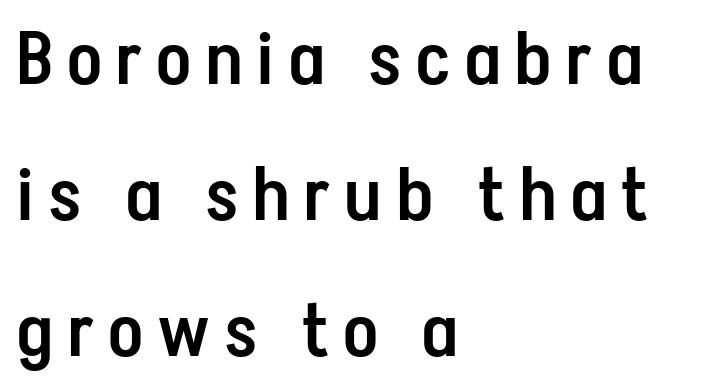
{"serif": "no", "italic": "no", "bold": "semi", "weight": "semibold", "width": "condensed", "stroke_contrast": "low", "x_height": "medium", "monospaced": "no", "underline": "no", "align": "left", "line_spacing_ratio": 1.84, "letter_spacing": "wide", "letter_spacing_em": 0.21, "glyph_px": 74}
